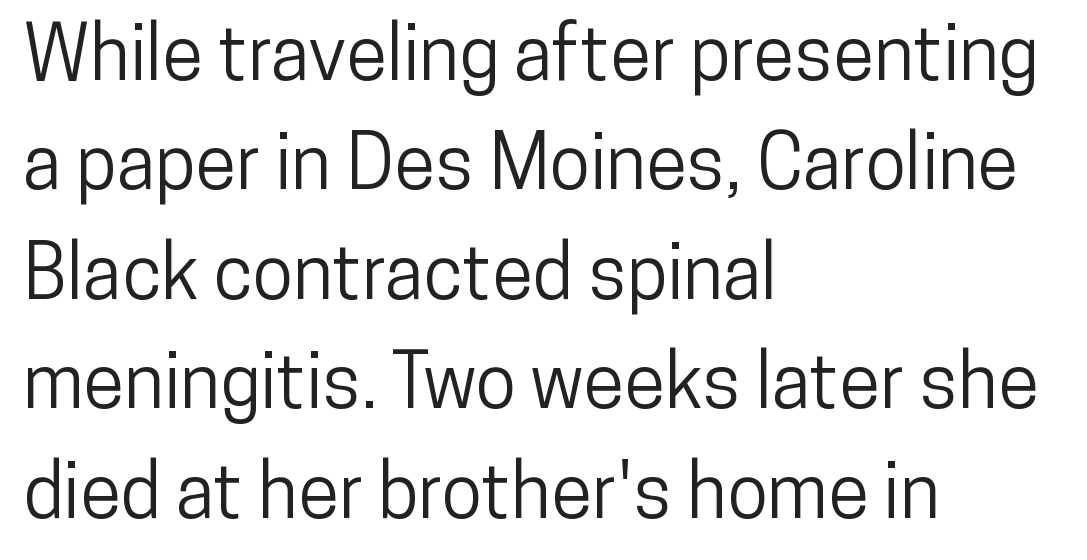
Q: Is the text italic (slanted)? A: No, it is upright.
Q: Is the typeface a serif or a sans-serif typeface? A: Sans-serif.
Q: Is the text underlined? A: No.
Q: How is the paragraph aligned? A: Left-aligned.
Q: Is the spacing between letters normal or unusually wide? A: Normal.
Q: Is the spacing between lines tight, normal or loose? A: Normal.
Q: Width (condensed, normal, or wide)? A: Condensed.
Q: Stroke contrast? A: Low.
Q: x-height? A: Medium.
Q: Monospaced? A: No.
